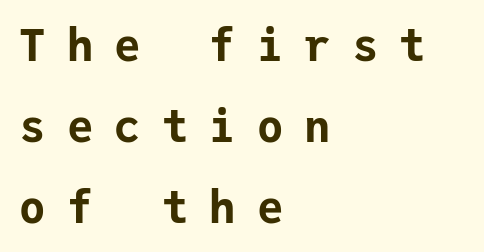
The foot of each line stays bare and open. As a designer I'd log this as weight 700, bold. The lettering stays uniformly vertical, giving the passage a roman look. Are there feet on the stems? There aren't — it's a sans.
